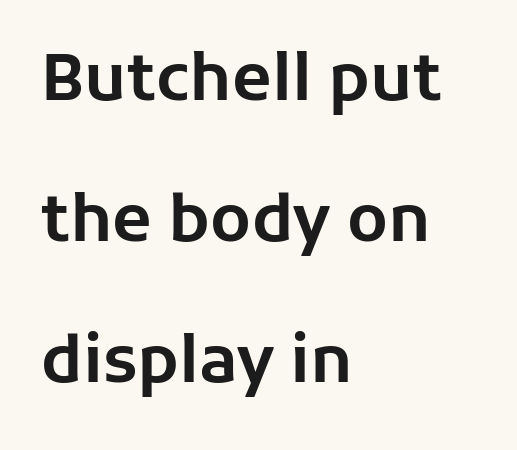
Q: Is the text italic (slanted)? A: No, it is upright.
Q: Is the typeface a serif or a sans-serif typeface? A: Sans-serif.
Q: Is the text underlined? A: No.
Q: How is the paragraph aligned? A: Left-aligned.
Q: Is the spacing between letters normal or unusually wide? A: Normal.
Q: Is the spacing between lines tight, normal or loose? A: Loose.
Q: Width (condensed, normal, or wide)? A: Normal.
Q: Stroke contrast? A: Low.
Q: x-height? A: Medium.
Q: Monospaced? A: No.
